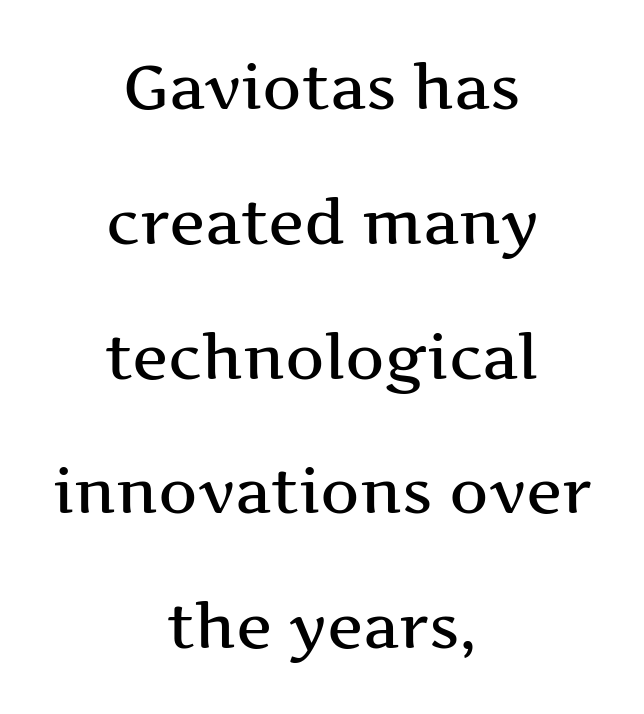
The face used here is seriffed, in the tradition of book romans. Note the varied advance widths — an 'i' is clearly narrower than an 'm'. The foot of each line stays bare and open. Neither beginnings nor endings align; midpoints do.
